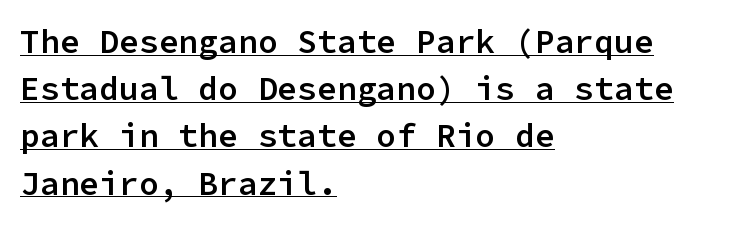
Looks like terminal output: every glyph gets an equal slot. This sample keeps an unexceptional amount of space between lines. Left-aligned paragraph, ragged on the right. The line texture is even and compact thanks to regular tracking. Caption: lettering with a line underneath.
